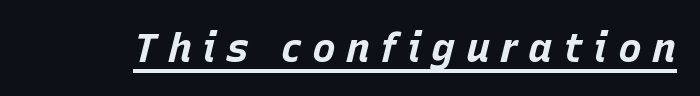
The image shows 40 px bold type, italic (leaning right); set unusually wide letter spacing (+0.26 em), underlined; low stroke contrast and a large x-height.
